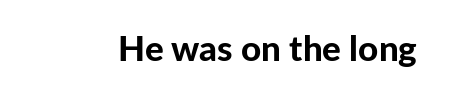
Tall strokes in this sample are plumb rather than angled. Varying glyph widths throughout — classic text-font behaviour. Default kerning and tracking; the words read as compact shapes. Its strokes are broad and dark, the hallmark of bold type. Quick note: underline off.
